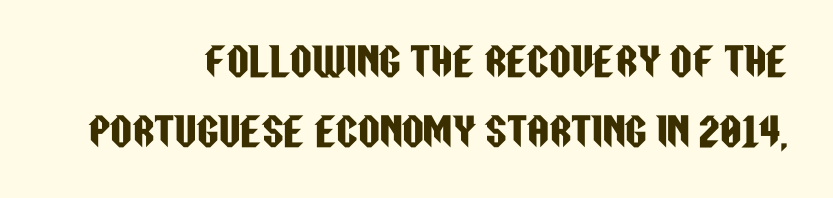
Q: Is the text italic (slanted)? A: No, it is upright.
Q: Is the typeface a serif or a sans-serif typeface? A: Sans-serif.
Q: Is the text underlined? A: No.
Q: Is the spacing between letters normal or unusually wide? A: Normal.
Q: Width (condensed, normal, or wide)? A: Condensed.
Q: Stroke contrast? A: Low.
Q: x-height? A: Large.
Q: Monospaced? A: No.
